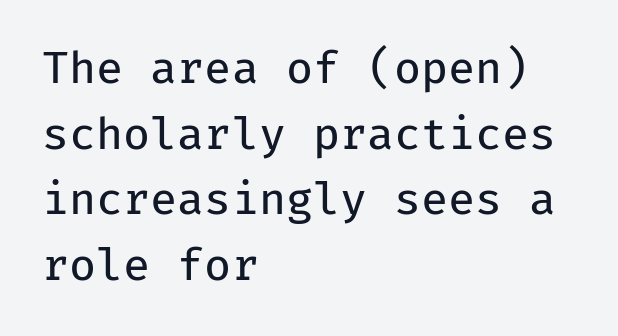
Think standard paragraph weight, or any step lighter than that. Is there any slant? The stems are plumb. Between one letter and the next there's only the usual sliver of space. The passage shown is not underscored anywhere.
